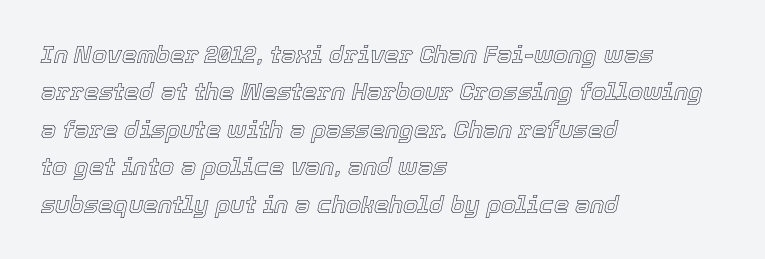
The image shows 24 px text type, italic (leaning right); set left-aligned, normal line spacing (1.56x), normal letter spacing, not underlined.
